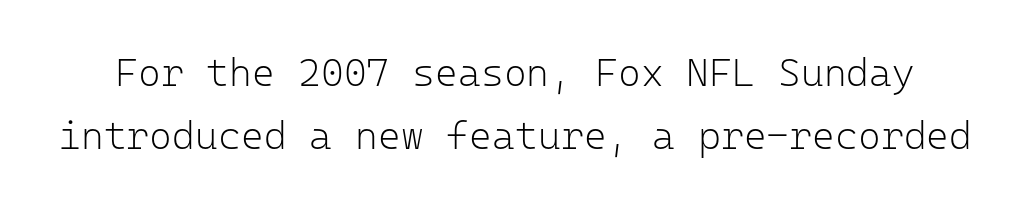
Q: Is the text bold? A: No.
Q: Is the text italic (slanted)? A: No, it is upright.
Q: Is the typeface a serif or a sans-serif typeface? A: Sans-serif.
Q: Is the text underlined? A: No.
Q: Is the spacing between letters normal or unusually wide? A: Normal.
Q: Is the spacing between lines tight, normal or loose? A: Normal.
Q: Width (condensed, normal, or wide)? A: Normal.
Q: Stroke contrast? A: Low.
Q: x-height? A: Medium.
Q: Monospaced? A: Yes.
